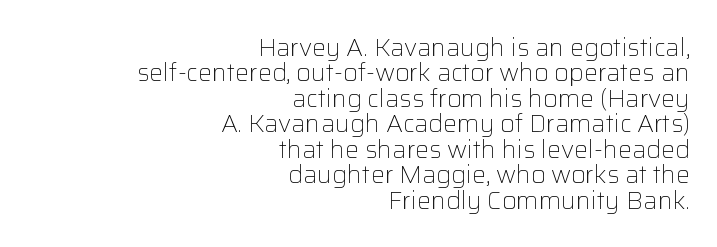
The image shows 25 px text type, upright; set right-aligned, tight line spacing (1.02x), normal letter spacing, not underlined.
